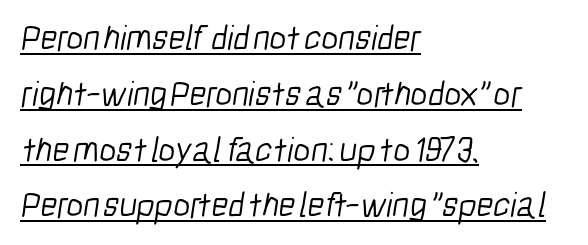
Q: Is the text bold? A: No.
Q: Is the typeface a serif or a sans-serif typeface? A: Sans-serif.
Q: Is the text underlined? A: Yes.
Q: How is the paragraph aligned? A: Left-aligned.
Q: Is the spacing between letters normal or unusually wide? A: Normal.
Q: Is the spacing between lines tight, normal or loose? A: Normal.
Q: Width (condensed, normal, or wide)? A: Condensed.
Q: Stroke contrast? A: Low.
Q: x-height? A: Medium.
Q: Monospaced? A: No.
